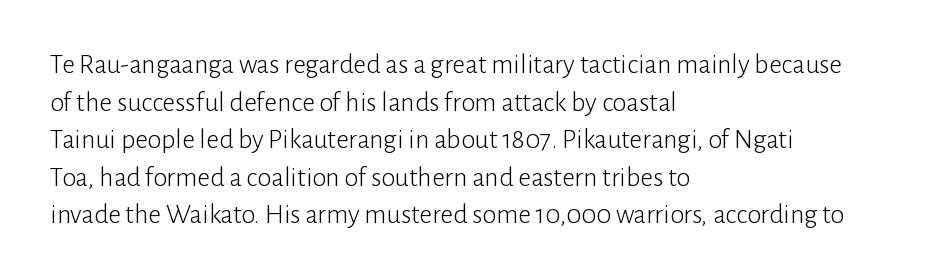
{"serif": "no", "italic": "no", "bold": "no", "weight": "light", "width": "normal", "stroke_contrast": "low", "x_height": "medium", "monospaced": "no", "underline": "no", "align": "left", "line_spacing": "normal", "line_spacing_ratio": 1.34, "letter_spacing": "normal", "letter_spacing_em": 0.0, "glyph_px": 28}
